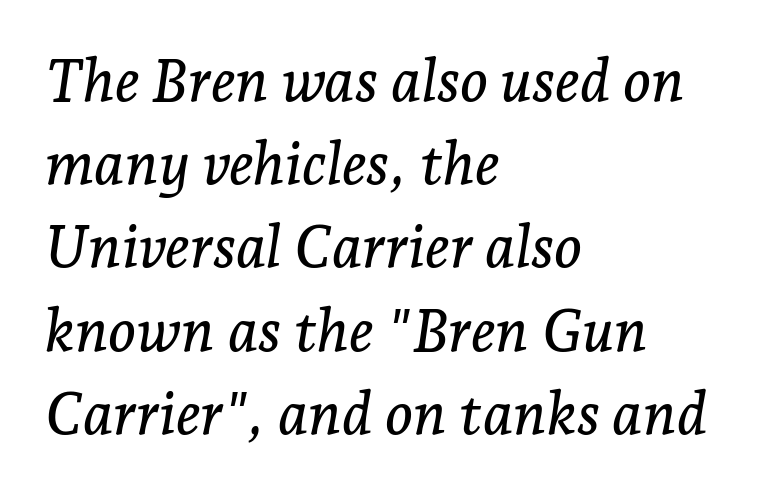
Q: Is the text italic (slanted)? A: Yes, it leans right by about 7 degrees.
Q: Is the typeface a serif or a sans-serif typeface? A: Serif.
Q: Is the text underlined? A: No.
Q: How is the paragraph aligned? A: Left-aligned.
Q: Is the spacing between letters normal or unusually wide? A: Normal.
Q: Is the spacing between lines tight, normal or loose? A: Normal.
Q: Width (condensed, normal, or wide)? A: Normal.
Q: Stroke contrast? A: Low.
Q: x-height? A: Medium.
Q: Monospaced? A: No.
